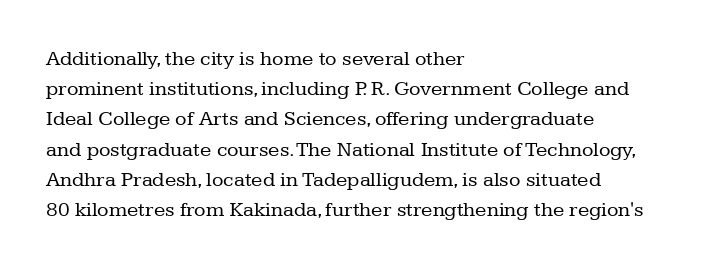
{"italic": "no", "bold": "no", "underline": "no", "align": "left", "line_spacing": "normal", "line_spacing_ratio": 1.44, "letter_spacing": "normal", "letter_spacing_em": 0.0, "glyph_px": 21}
